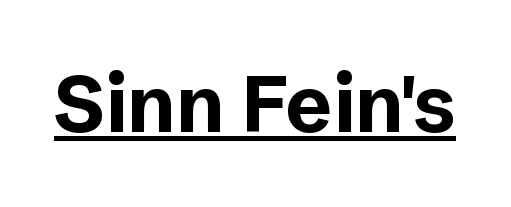
A typesetter would label this face a sans. The lettering stays uniformly vertical, giving the passage a roman look. On the weight axis this lands at bold, roughly 700. The rendered words wear a rule along their underside.
